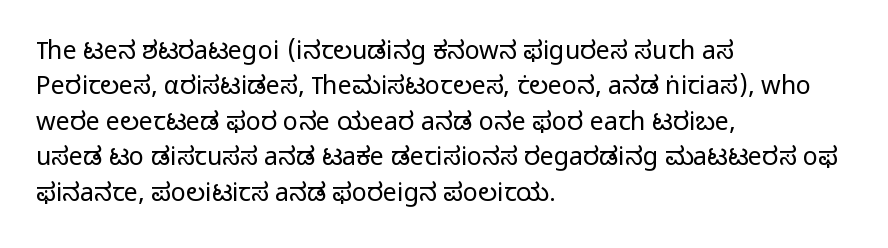
Q: Is the text bold? A: No.
Q: Is the text italic (slanted)? A: No, it is upright.
Q: Is the text underlined? A: No.
Q: How is the paragraph aligned? A: Left-aligned.
Q: Is the spacing between letters normal or unusually wide? A: Normal.
Q: Is the spacing between lines tight, normal or loose? A: Normal.
